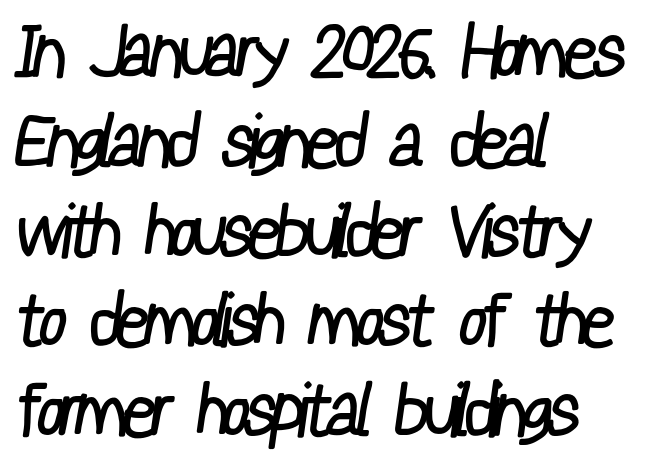
Q: Is the text bold? A: No.
Q: Is the typeface a serif or a sans-serif typeface? A: Sans-serif.
Q: Is the text underlined? A: No.
Q: How is the paragraph aligned? A: Left-aligned.
Q: Is the spacing between letters normal or unusually wide? A: Normal.
Q: Width (condensed, normal, or wide)? A: Condensed.
Q: Stroke contrast? A: Low.
Q: x-height? A: Medium.
Q: Monospaced? A: No.
